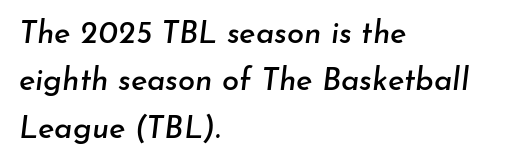
{"italic": "yes", "lean": "right", "slant_degrees": 7, "width": "normal", "stroke_contrast": "low", "x_height": "small", "monospaced": "no", "underline": "no", "align": "left", "line_spacing": "normal", "line_spacing_ratio": 1.53, "letter_spacing": "normal", "letter_spacing_em": 0.0, "glyph_px": 31}
